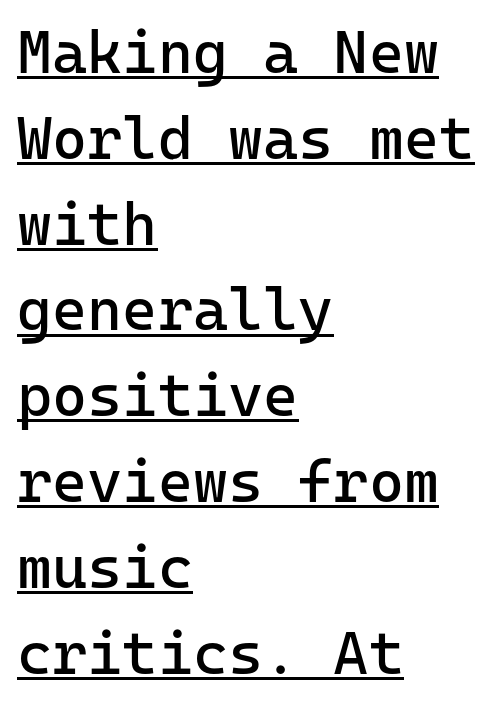
The image shows 60 px regular-weight sans-serif type, upright; set left-aligned, normal line spacing (1.43x), normal letter spacing, underlined; low stroke contrast and a medium x-height.
